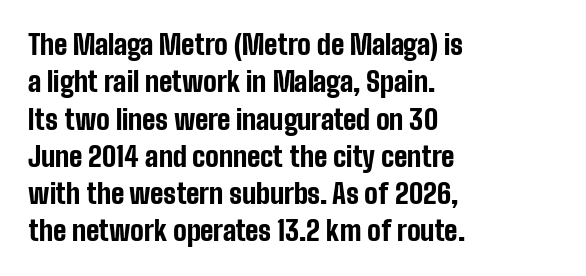
It's the straight-up-and-down kind of type. The lines are quadded left. Letter spacing: default. Rule under the text: the space is simply empty. The space between consecutive lines is moderate. Notice how thick the strokes are: this is what a full bold looks like.
